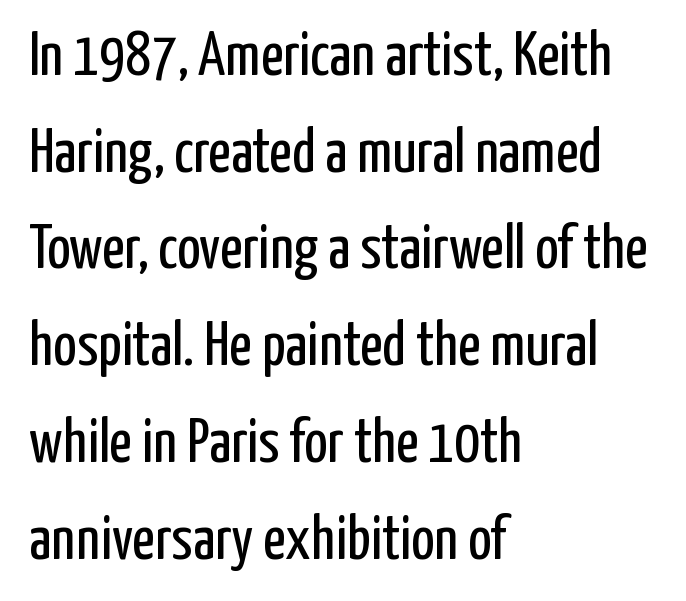
Here the glyphs are tracked normally, forming tight word shapes. Here the designer chose a conventional face with non-uniform glyph widths. Posture: straight, roman, zero tilt. Nope, no serifs anywhere on these letters. This sample is left-justified, so line endings fall wherever the words run out.
